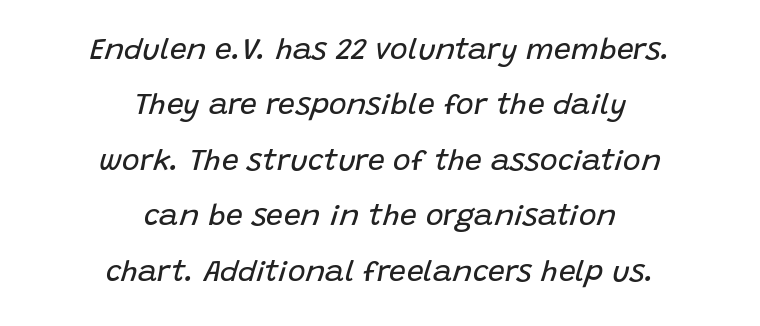
Q: Is the text bold? A: No.
Q: Is the text italic (slanted)? A: Yes, it leans right by about 15 degrees.
Q: Is the text underlined? A: No.
Q: How is the paragraph aligned? A: Centered.
Q: Is the spacing between letters normal or unusually wide? A: Normal.
Q: Width (condensed, normal, or wide)? A: Normal.
Q: Stroke contrast? A: Low.
Q: x-height? A: Large.
Q: Monospaced? A: No.
